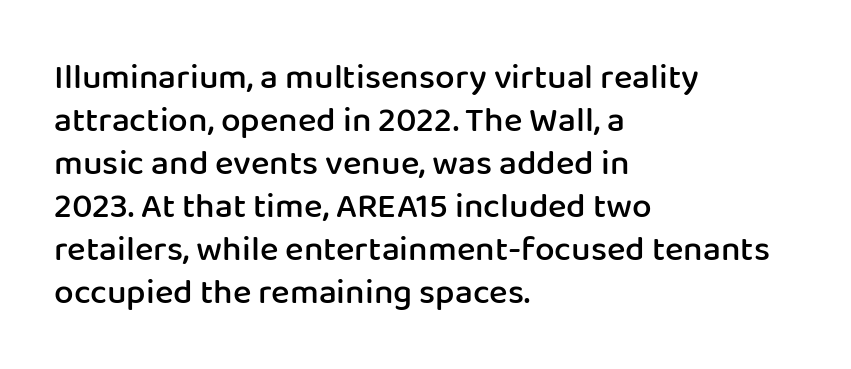
The image shows 35 px semibold sans-serif type, upright; set left-aligned, line spacing 1.23x, normal letter spacing, not underlined; low stroke contrast and a medium x-height.
